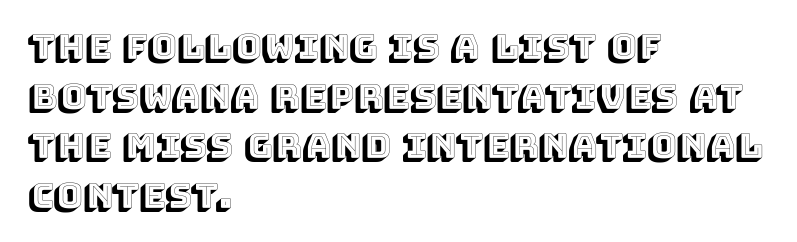
Q: Is the text italic (slanted)? A: No, it is upright.
Q: Is the text underlined? A: No.
Q: How is the paragraph aligned? A: Left-aligned.
Q: Is the spacing between letters normal or unusually wide? A: Normal.
Q: Is the spacing between lines tight, normal or loose? A: Normal.
Q: Width (condensed, normal, or wide)? A: Normal.
Q: x-height? A: Large.
Q: Monospaced? A: No.
